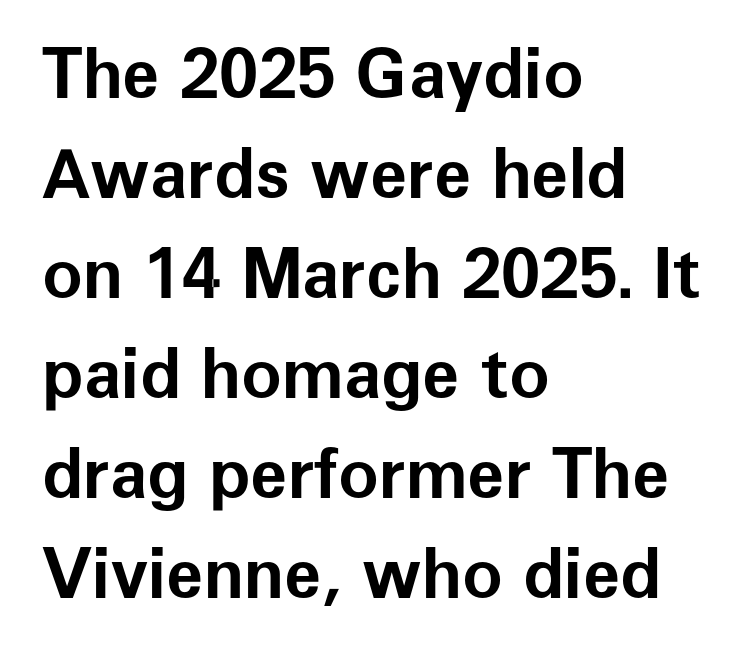
The specimen reads as upright at a glance. Students, this is bold: see how much ink each stroke carries. The paragraph has a hard left edge and a soft right edge. The passage shown is typed in a proportional face where columns would drift. Leading: standard. Look at the tracking — it's just the regular setting, nothing added.
